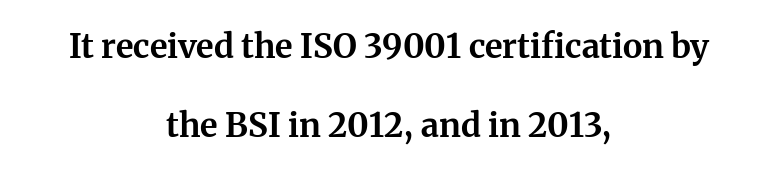
{"serif": "yes", "italic": "no", "bold": "yes", "weight": "bold", "width": "normal", "stroke_contrast": "medium", "x_height": "medium", "monospaced": "no", "underline": "no", "align": "center", "line_spacing": "loose", "line_spacing_ratio": 2.4, "letter_spacing": "normal", "letter_spacing_em": 0.0, "glyph_px": 33}
